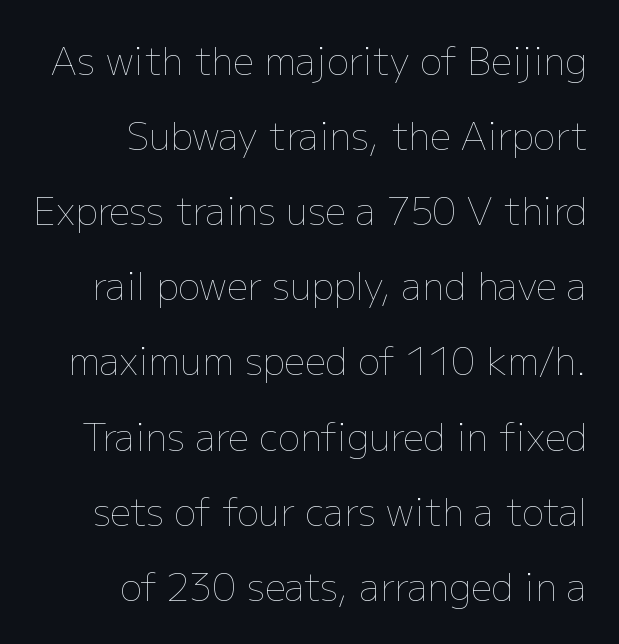
{"italic": "no", "bold": "no", "weight": "thin", "width": "normal", "stroke_contrast": "low", "x_height": "medium", "monospaced": "no", "underline": "no", "align": "right", "line_spacing": "loose", "line_spacing_ratio": 2.03, "letter_spacing": "normal", "letter_spacing_em": 0.0, "glyph_px": 37}
